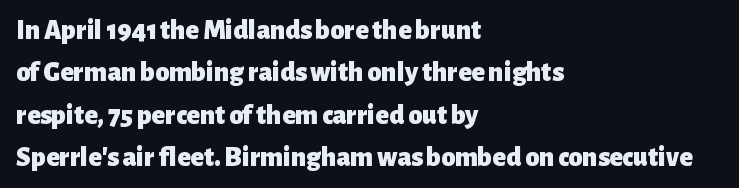
The image shows 28 px heavy sans-serif type, upright; set left-aligned, normal line spacing (1.51x), normal letter spacing, not underlined; low stroke contrast and a medium x-height.
